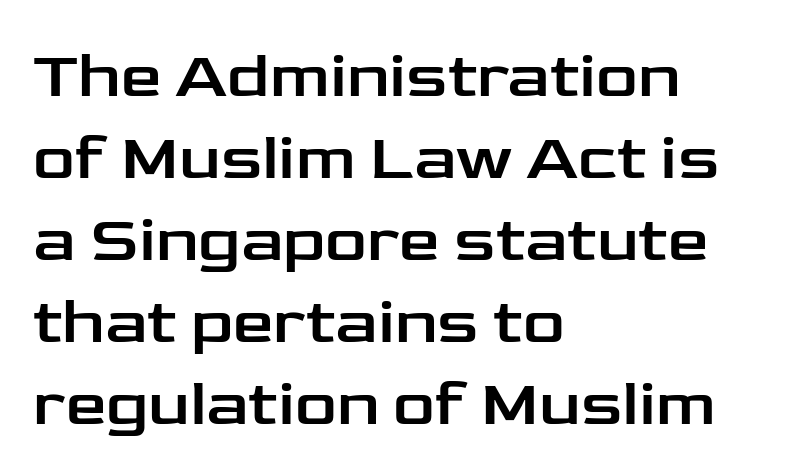
{"serif": "no", "italic": "no", "width": "wide", "stroke_contrast": "low", "x_height": "medium", "monospaced": "no", "underline": "no", "align": "left", "line_spacing": "normal", "line_spacing_ratio": 1.26, "letter_spacing": "normal", "letter_spacing_em": 0.0, "glyph_px": 65}
